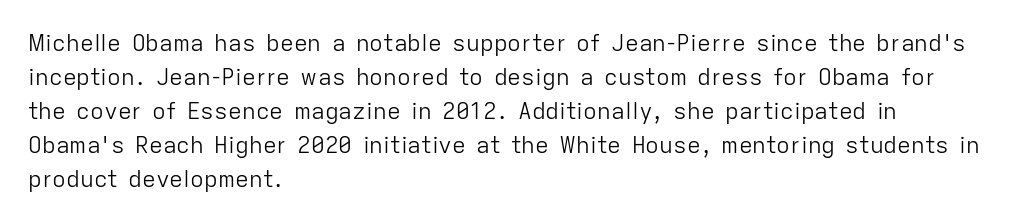
Q: Is the text bold? A: No.
Q: Is the text italic (slanted)? A: No, it is upright.
Q: Is the text underlined? A: No.
Q: How is the paragraph aligned? A: Left-aligned.
Q: Is the spacing between letters normal or unusually wide? A: Normal.
Q: Is the spacing between lines tight, normal or loose? A: Normal.
